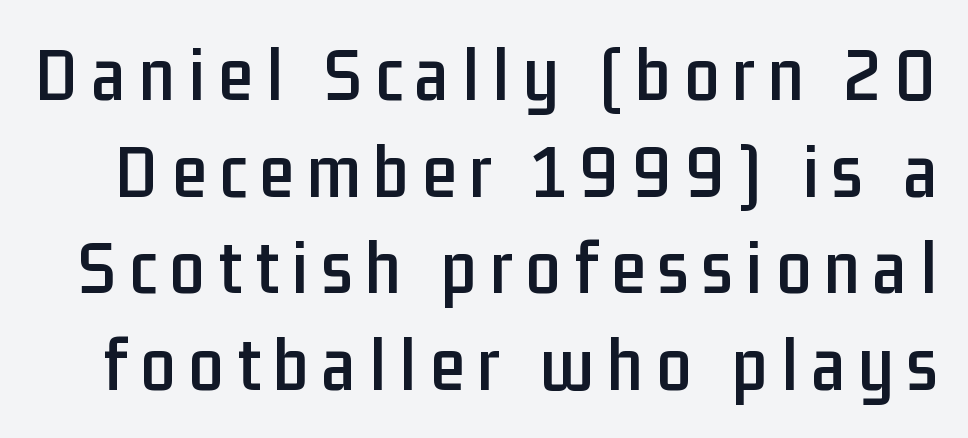
Q: Is the text italic (slanted)? A: No, it is upright.
Q: Is the typeface a serif or a sans-serif typeface? A: Sans-serif.
Q: Is the text underlined? A: No.
Q: Width (condensed, normal, or wide)? A: Condensed.
Q: Stroke contrast? A: Low.
Q: x-height? A: Medium.
Q: Monospaced? A: No.
